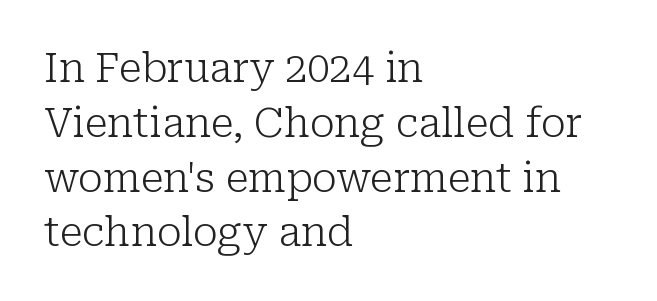
No extra ink here — the face is not bold. Spacing verdict: proportional, widths tailored to each character. This sample uses an upright cut, with every glyph sitting square on the baseline. The lines are quadded left. Plain, unruled lines of type. Check where the strokes stop: tiny serifs finish them off.
